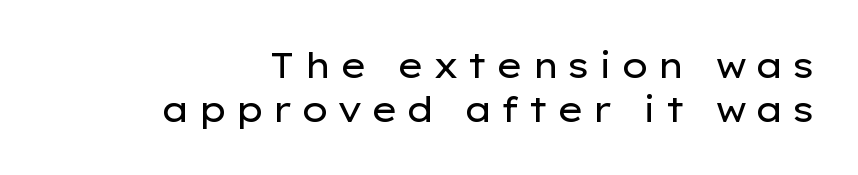
Q: Is the text bold? A: No.
Q: Is the text italic (slanted)? A: No, it is upright.
Q: Is the typeface a serif or a sans-serif typeface? A: Sans-serif.
Q: Is the text underlined? A: No.
Q: How is the paragraph aligned? A: Right-aligned.
Q: Is the spacing between letters normal or unusually wide? A: Unusually wide.
Q: Is the spacing between lines tight, normal or loose? A: Normal.
Q: Width (condensed, normal, or wide)? A: Wide.
Q: Stroke contrast? A: Low.
Q: x-height? A: Medium.
Q: Monospaced? A: No.
